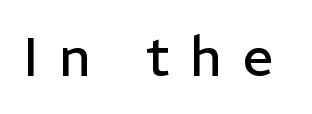
Is the stroke heavy? The answer is a plain regular-or-lighter. I'd call this a sans setting — the letters go barefoot. Looks like regular typesetting: each glyph gets only the width it needs. This is the regular roman posture of the typeface. These lines have a slow, spaced-out rhythm from letter to letter. Descender tails drop into unmarked territory.
